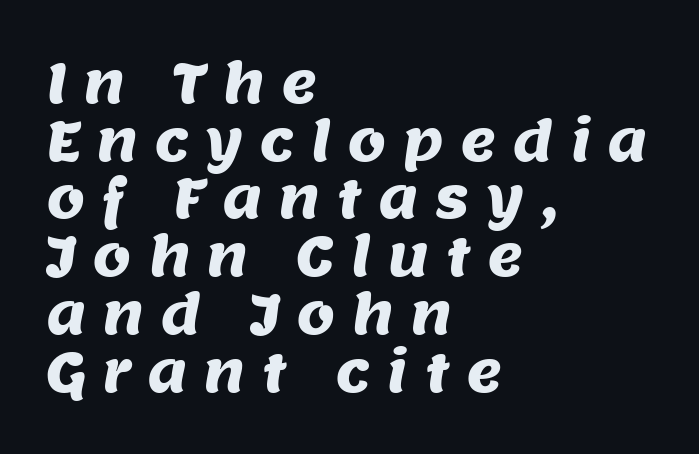
{"serif": "no", "width": "normal", "stroke_contrast": "medium", "x_height": "large", "monospaced": "no", "underline": "no", "align": "left", "line_spacing": "tight", "line_spacing_ratio": 1.05, "letter_spacing": "wide", "letter_spacing_em": 0.29, "glyph_px": 55}
